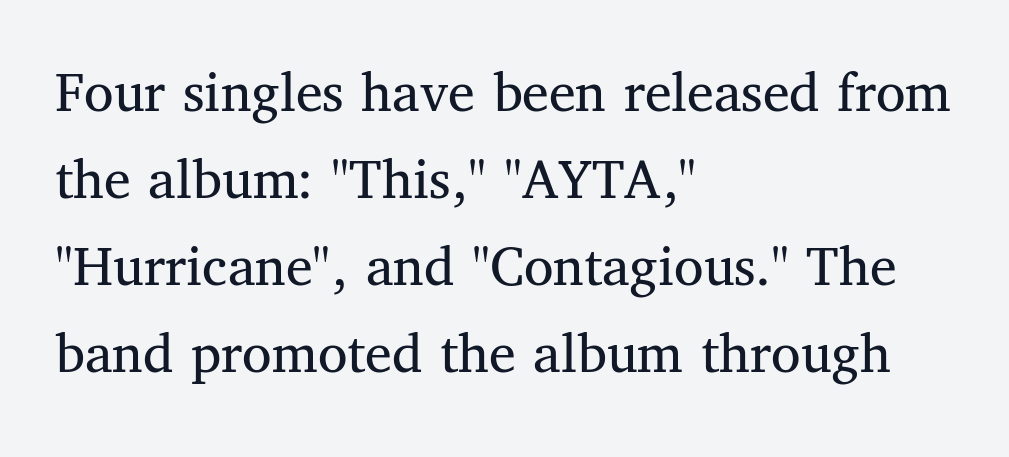
{"serif": "yes", "italic": "no", "bold": "no", "weight": "regular", "width": "normal", "stroke_contrast": "medium", "x_height": "medium", "monospaced": "no", "underline": "no", "align": "left", "line_spacing": "normal", "line_spacing_ratio": 1.45, "letter_spacing": "normal", "letter_spacing_em": 0.0, "glyph_px": 60}
